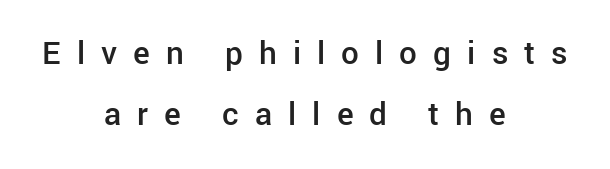
Notice the strokes are somewhat thickened but not fully heavy: this is a semibold. Lines of text with bare space underneath. The rendering positions every line midway between the sides. Tall strokes in this sample are plumb rather than angled. This sample uses a sans-serif face. Think of a printed novel: that variable character pitch is what you see here.
